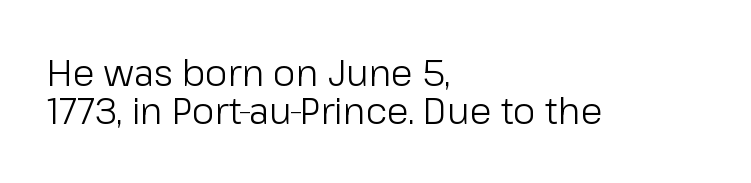
{"serif": "no", "italic": "no", "bold": "no", "weight": "light", "width": "normal", "stroke_contrast": "low", "x_height": "medium", "monospaced": "no", "underline": "no", "align": "left", "line_spacing": "tight", "line_spacing_ratio": 1.06, "letter_spacing": "normal", "letter_spacing_em": 0.0, "glyph_px": 36}
